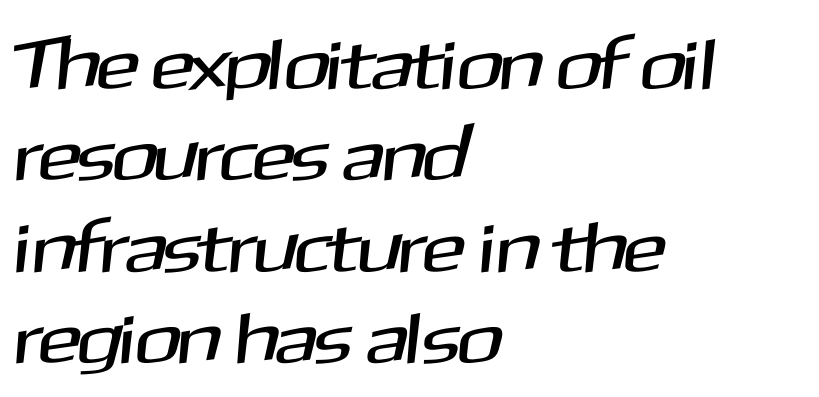
{"serif": "no", "width": "normal", "stroke_contrast": "medium", "x_height": "medium", "monospaced": "no", "underline": "no", "align": "left", "line_spacing": "normal", "line_spacing_ratio": 1.27, "letter_spacing": "normal", "letter_spacing_em": 0.0, "glyph_px": 72}
